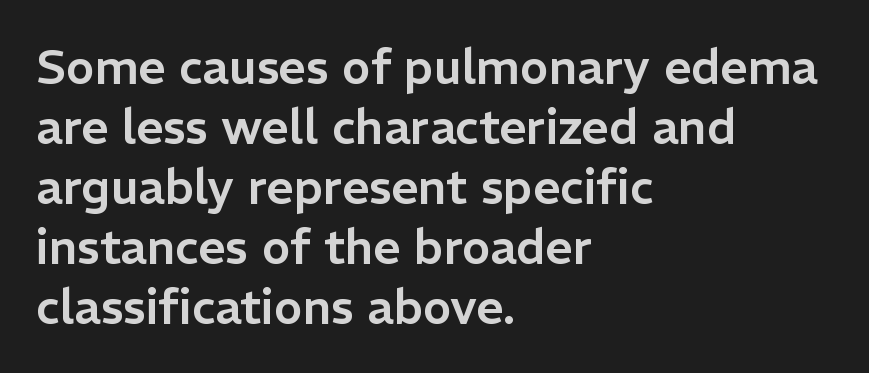
This rendering features lettering with no underline. Nobody touched the tracking dial on this one. Observe the absence of serifs on each vertical stroke in this sample. The face used here is proportionally spaced, like ordinary book or web type. The paragraph has a hard left edge and a soft right edge.
